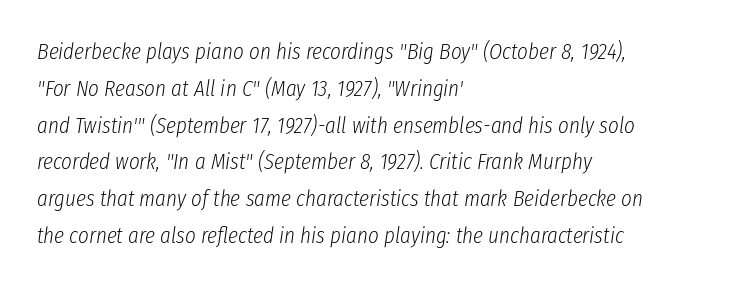
The image shows 23 px text type, italic (leaning right); set left-aligned, normal line spacing (1.6x), normal letter spacing, not underlined.
